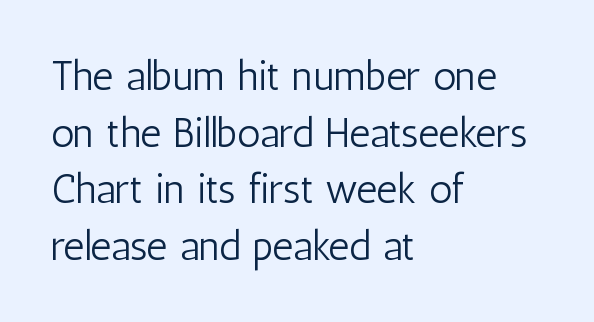
Q: Is the text bold? A: No.
Q: Is the text italic (slanted)? A: No, it is upright.
Q: Is the typeface a serif or a sans-serif typeface? A: Sans-serif.
Q: Is the text underlined? A: No.
Q: How is the paragraph aligned? A: Left-aligned.
Q: Is the spacing between letters normal or unusually wide? A: Normal.
Q: Is the spacing between lines tight, normal or loose? A: Normal.
Q: Width (condensed, normal, or wide)? A: Condensed.
Q: Stroke contrast? A: Low.
Q: x-height? A: Medium.
Q: Monospaced? A: No.
